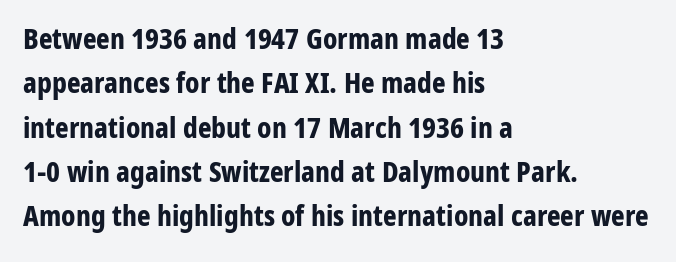
{"serif": "no", "italic": "no", "bold": "yes", "weight": "bold", "width": "condensed", "stroke_contrast": "low", "x_height": "medium", "monospaced": "no", "underline": "no", "align": "left", "line_spacing": "normal", "line_spacing_ratio": 1.53, "letter_spacing": "normal", "letter_spacing_em": 0.0, "glyph_px": 29}
